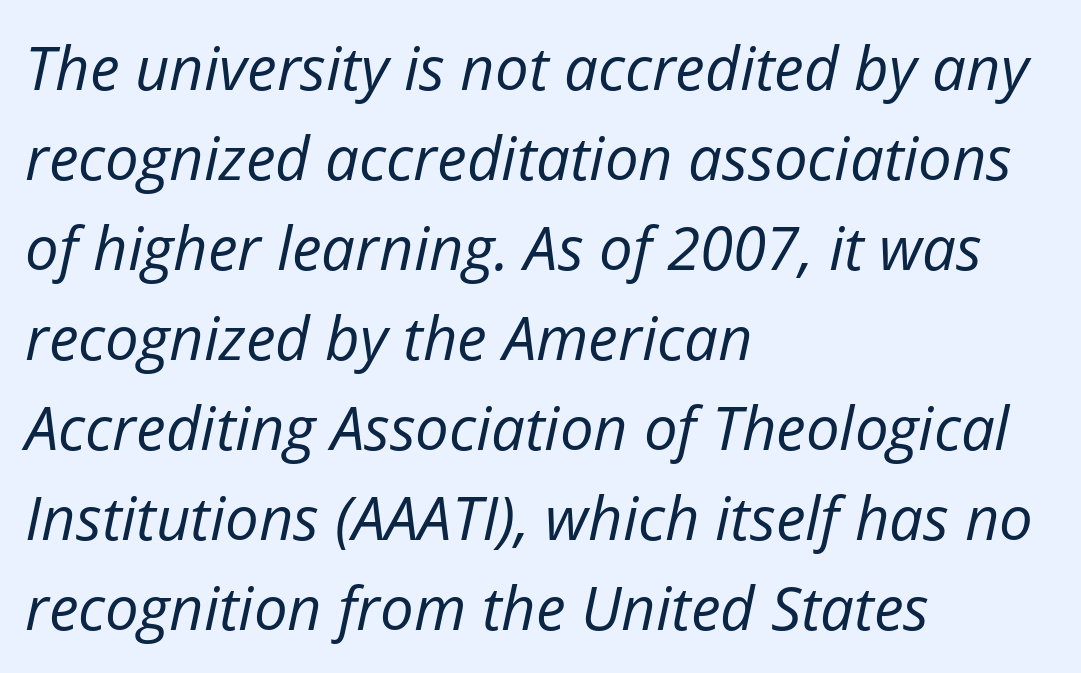
The image shows 60 px regular-weight type, italic (leaning right); set left-aligned, normal line spacing (1.5x), normal letter spacing, not underlined; low stroke contrast and a medium x-height.
